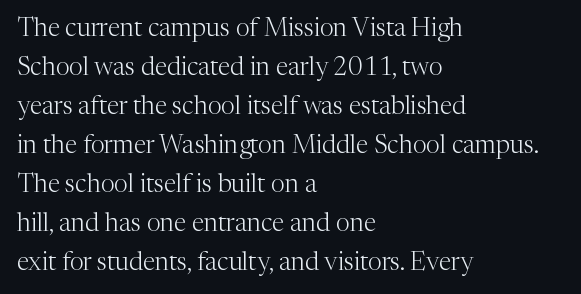
{"italic": "no", "bold": "no", "underline": "no", "align": "left", "line_spacing": "normal", "line_spacing_ratio": 1.56, "letter_spacing": "normal", "letter_spacing_em": 0.0, "glyph_px": 25}
